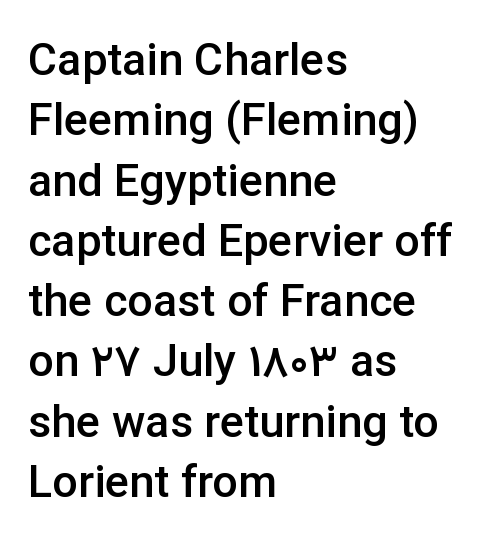
Q: Is the text bold? A: Semi-bold.
Q: Is the text italic (slanted)? A: No, it is upright.
Q: Is the typeface a serif or a sans-serif typeface? A: Sans-serif.
Q: Is the text underlined? A: No.
Q: How is the paragraph aligned? A: Left-aligned.
Q: Is the spacing between letters normal or unusually wide? A: Normal.
Q: Is the spacing between lines tight, normal or loose? A: Normal.
Q: Width (condensed, normal, or wide)? A: Normal.
Q: Stroke contrast? A: Low.
Q: x-height? A: Medium.
Q: Monospaced? A: No.
